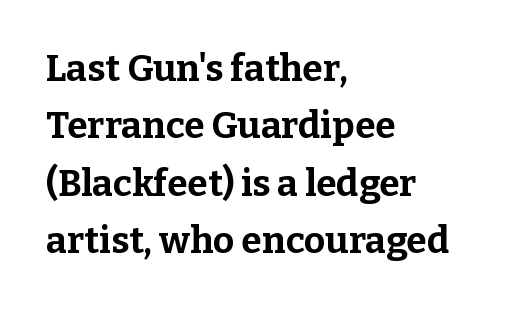
The image shows 37 px bold serif type, upright; set left-aligned, normal line spacing (1.55x), normal letter spacing, not underlined; low stroke contrast and a medium x-height.
